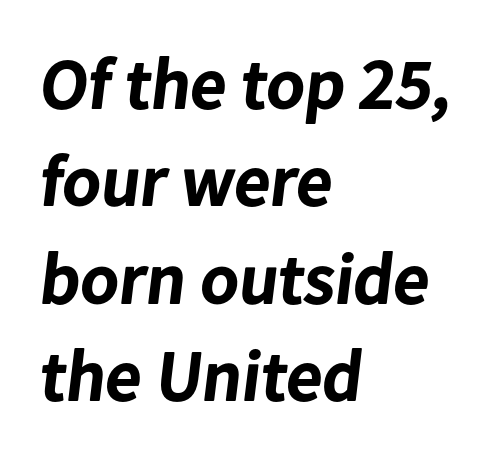
A full-strength bold gives these letters their thick strokes. Serifs: no, the terminals of the letterforms are clean. The block of text has a typical density, with ordinary space between rows. These lines are rendered in a variable-pitch font. The line texture is even and compact thanks to regular tracking. Descenders are the only things crossing below the line.
